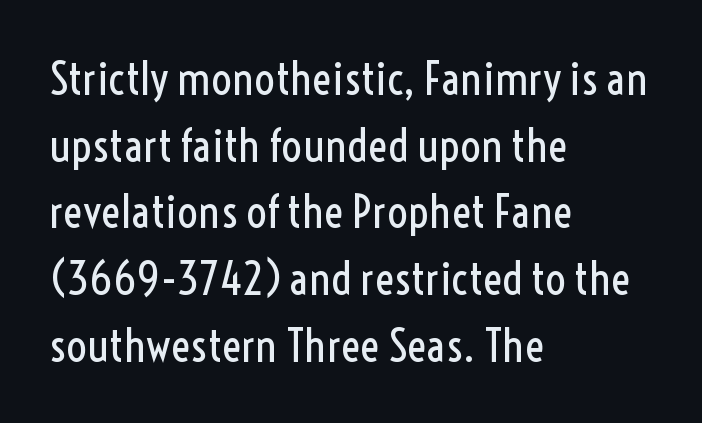
The image shows 46 px regular-weight, condensed sans-serif type, upright; set left-aligned, normal line spacing (1.45x), normal letter spacing, not underlined; a medium x-height.
